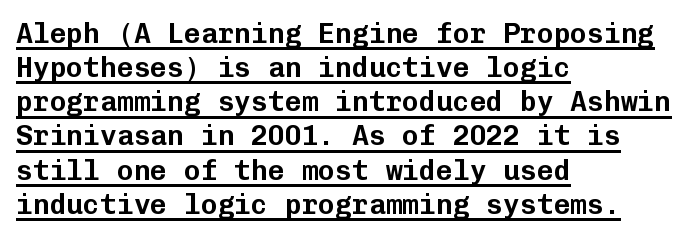
{"serif": "no", "italic": "no", "width": "normal", "stroke_contrast": "low", "x_height": "medium", "monospaced": "yes", "underline": "yes", "align": "left", "line_spacing_ratio": 1.22, "letter_spacing": "normal", "letter_spacing_em": 0.0, "glyph_px": 28}
